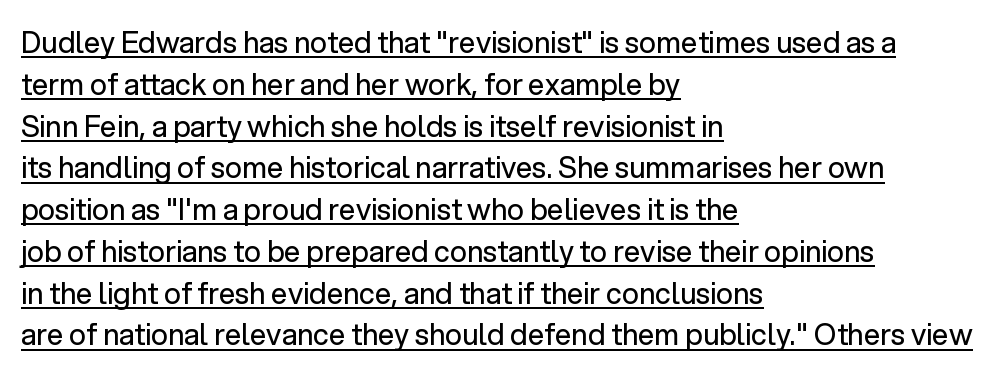
The image shows 29 px regular-weight sans-serif type, upright; set left-aligned, normal line spacing (1.44x), normal letter spacing, underlined; low stroke contrast and a medium x-height.
